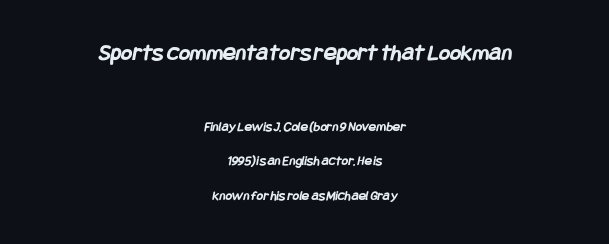
The image shows 24 px bold type; set centered, loose line spacing (2.48x), normal letter spacing, not underlined; the first (top) block is 1.71x larger.
